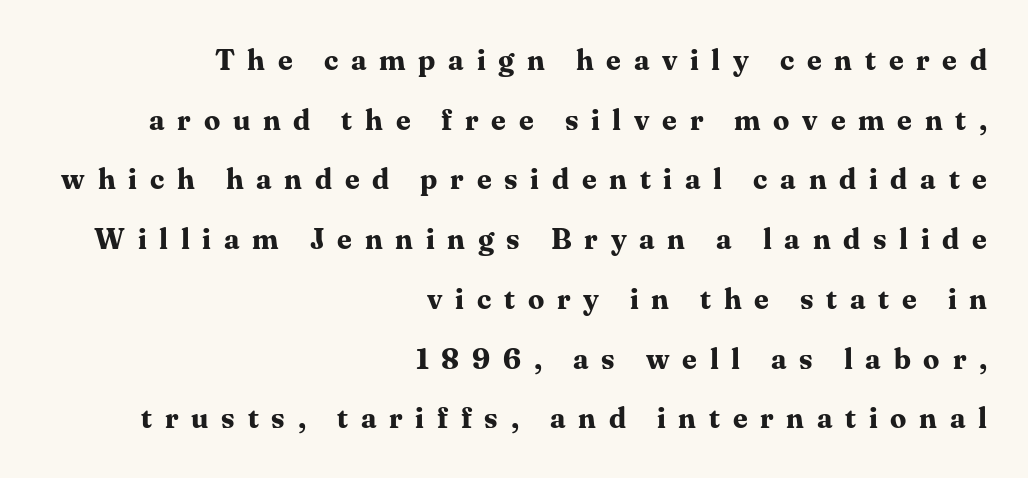
{"serif": "yes", "italic": "no", "bold": "yes", "weight": "bold", "width": "normal", "stroke_contrast": "medium", "x_height": "medium", "monospaced": "no", "underline": "no", "align": "right", "line_spacing": "loose", "line_spacing_ratio": 2.06, "letter_spacing": "wide", "letter_spacing_em": 0.44, "glyph_px": 29}
